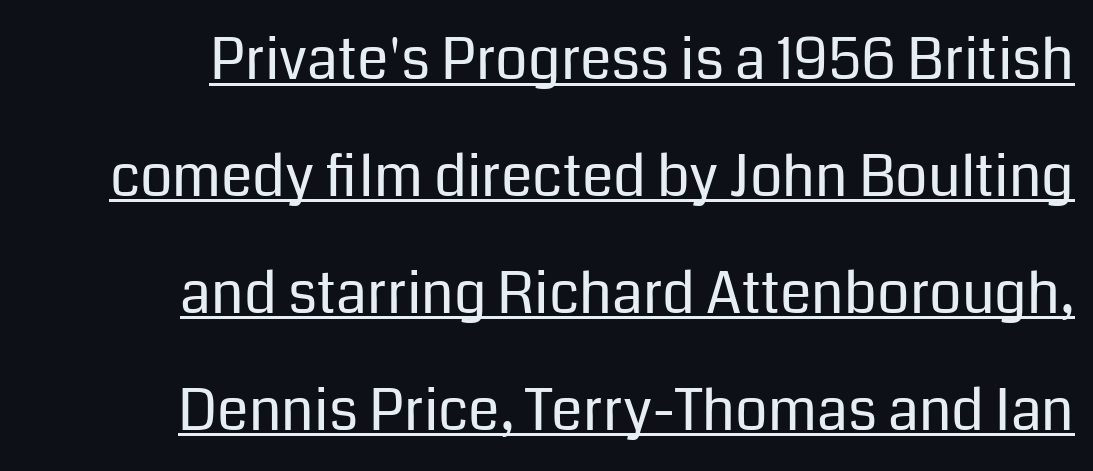
The rendering shows plain stroke endings on the letterforms — a sans-serif design. Upright lettering throughout. The letters advance in unequal steps, a hallmark of proportional type. Notice how the passage keeps a crisp vertical edge on the right only. If you measured baseline to baseline, you'd find a long distance.
